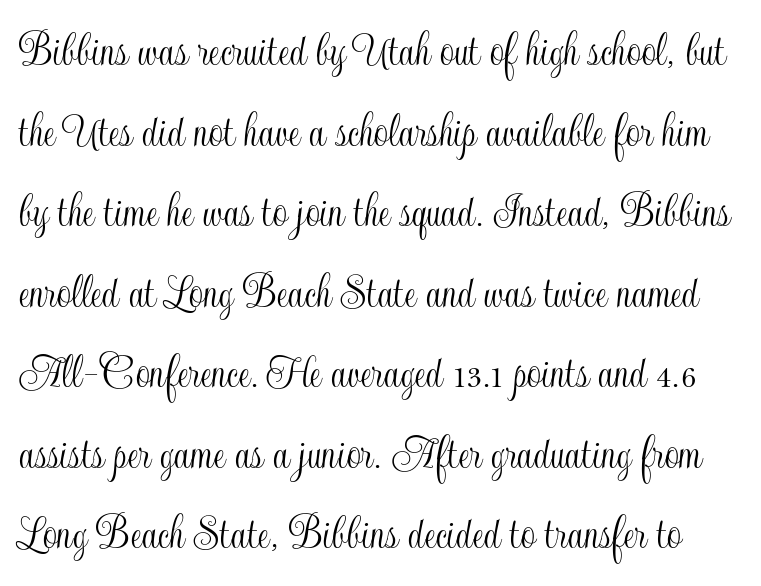
Q: Is the text italic (slanted)? A: Yes.
Q: Is the text underlined? A: No.
Q: Is the spacing between letters normal or unusually wide? A: Normal.
Q: Is the spacing between lines tight, normal or loose? A: Normal.
Q: Width (condensed, normal, or wide)? A: Condensed.
Q: x-height? A: Small.
Q: Monospaced? A: No.
